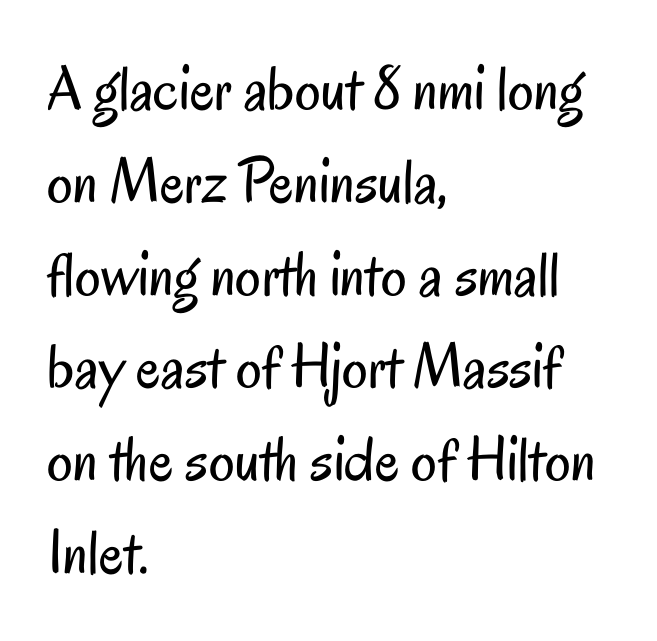
Is this a sans? Yes — the strokes have no serifs. In terms of posture, this sample is upright. Note the varied advance widths — an 'i' is clearly narrower than an 'm'. The glyphs are unaccompanied by any horizontal stroke below them. In CSS terms this would be text-align: left. Leading: standard.
